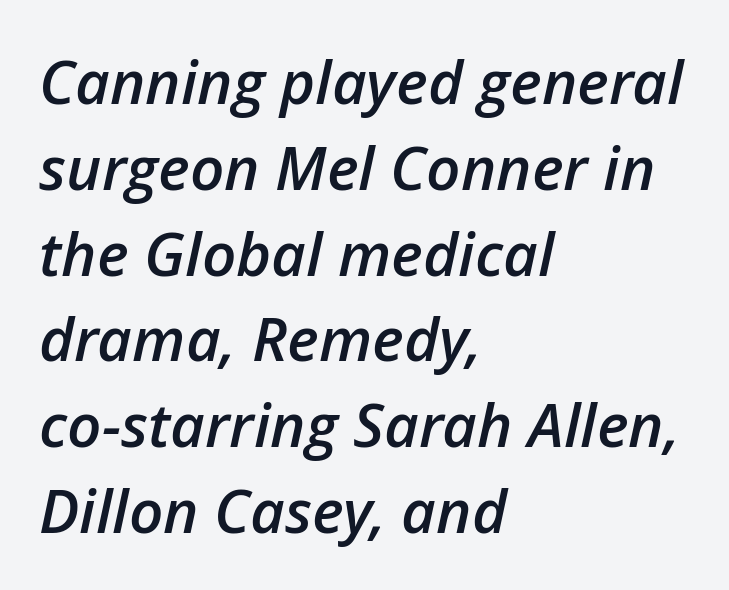
The image shows 60 px semibold type, italic (leaning right); set left-aligned, normal line spacing (1.43x), normal letter spacing, not underlined; low stroke contrast and a medium x-height.
